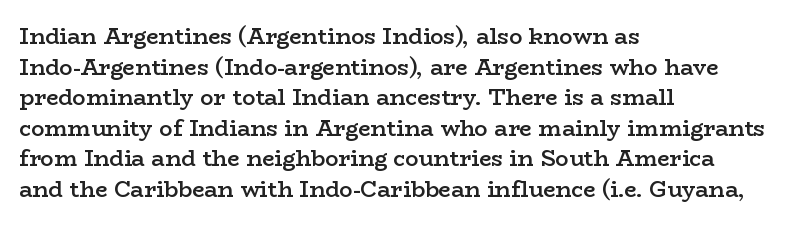
When letters stand straight like this, we call the style roman or upright. The space beneath each line is pristine and unruled. Horizontal alignment here is leftward, the default for most running prose. The gaps between neighbouring characters are ordinary and unremarkable. Students, this is semibold: more ink than regular, less than bold.
